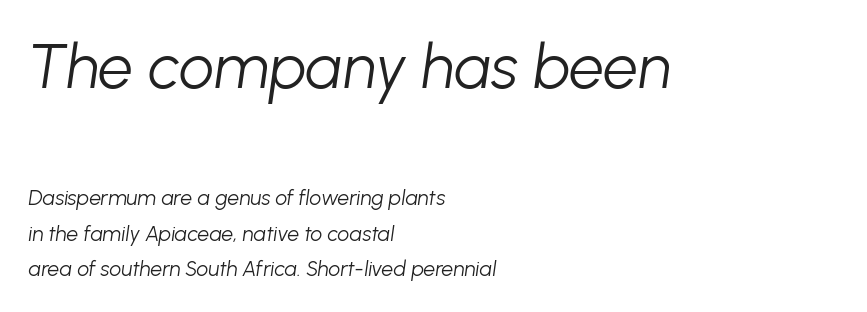
The image shows 62 px light type, italic (leaning right); set left-aligned, line spacing 1.71x, normal letter spacing, not underlined; the first (top) block is 2.95x larger; low stroke contrast and a medium x-height.
